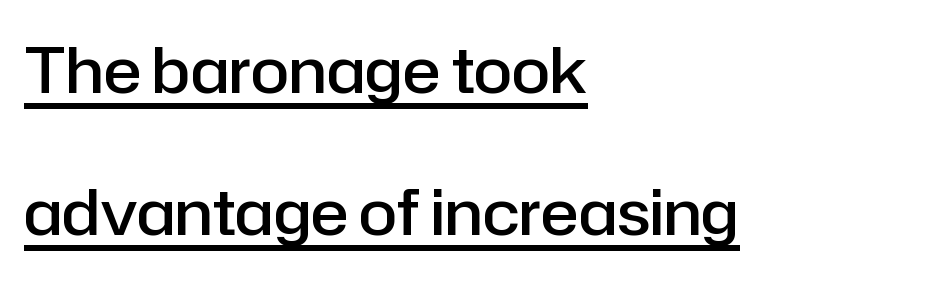
{"serif": "no", "italic": "no", "bold": "semi", "weight": "semibold", "width": "normal", "stroke_contrast": "low", "x_height": "medium", "monospaced": "no", "underline": "yes", "align": "left", "line_spacing": "loose", "line_spacing_ratio": 2.26, "letter_spacing": "normal", "letter_spacing_em": 0.0, "glyph_px": 63}
